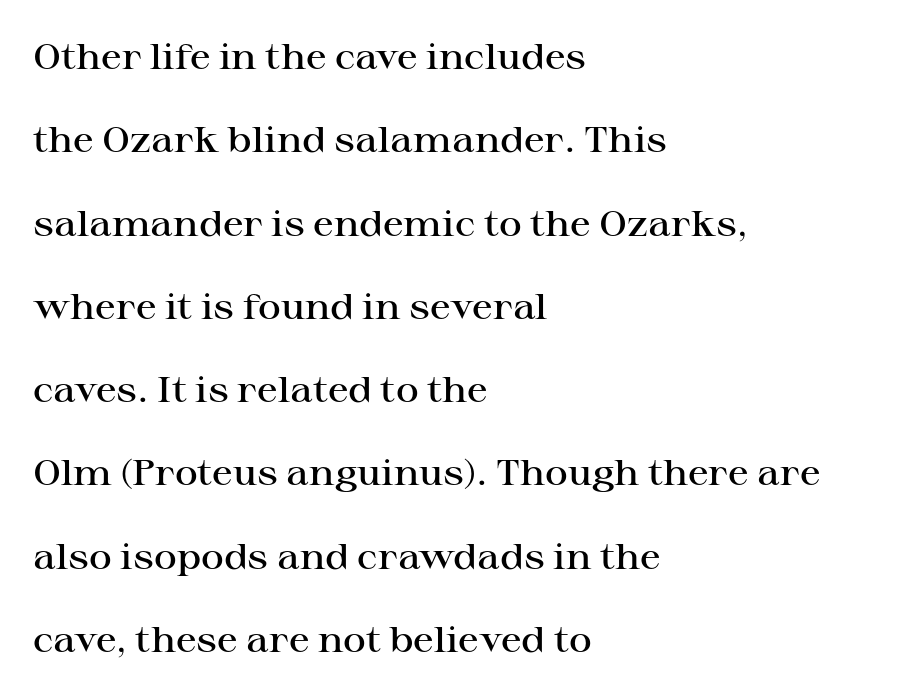
Bare-footed words on every line. Letter spacing: default. Is there any slant? The stems are plumb. Students, this is semibold: more ink than regular, less than bold.
